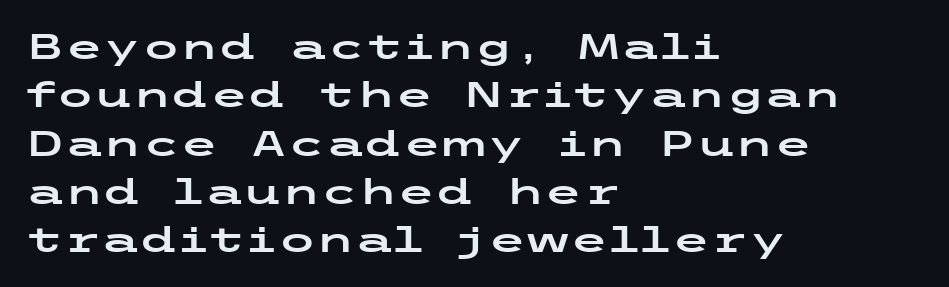
Q: Is the text italic (slanted)? A: No, it is upright.
Q: Is the typeface a serif or a sans-serif typeface? A: Sans-serif.
Q: Is the text underlined? A: No.
Q: How is the paragraph aligned? A: Left-aligned.
Q: Is the spacing between letters normal or unusually wide? A: Normal.
Q: Is the spacing between lines tight, normal or loose? A: Normal.
Q: Width (condensed, normal, or wide)? A: Wide.
Q: Stroke contrast? A: Low.
Q: x-height? A: Medium.
